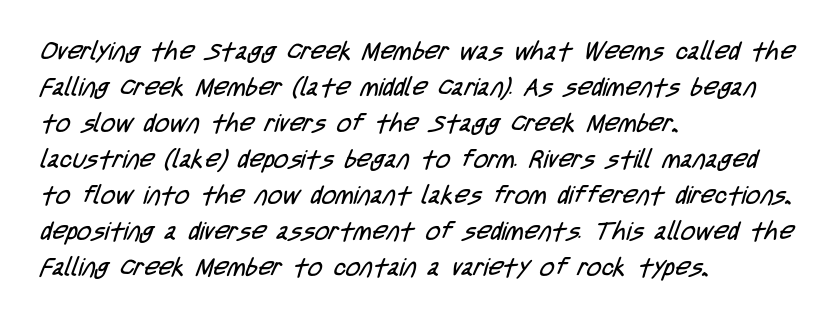
{"bold": "no", "underline": "no", "align": "left", "line_spacing": "normal", "line_spacing_ratio": 1.44, "letter_spacing": "normal", "letter_spacing_em": 0.0, "glyph_px": 25}
